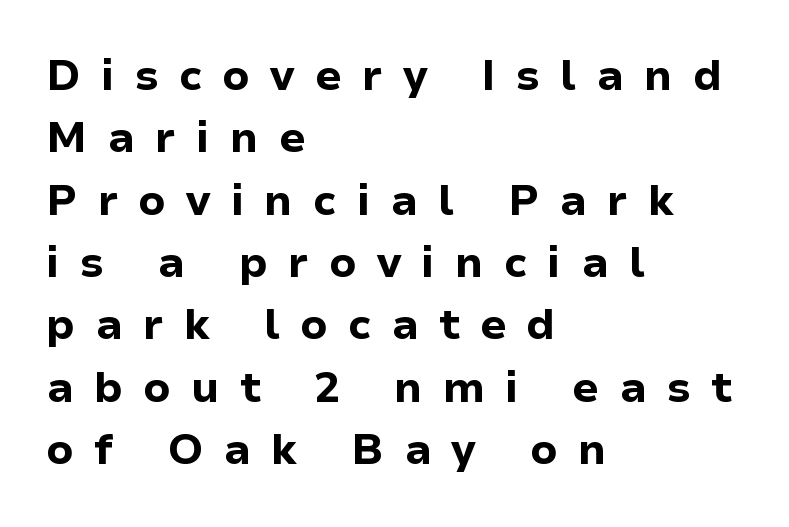
Q: Is the text bold? A: Yes.
Q: Is the text italic (slanted)? A: No, it is upright.
Q: Is the typeface a serif or a sans-serif typeface? A: Sans-serif.
Q: Is the text underlined? A: No.
Q: How is the paragraph aligned? A: Left-aligned.
Q: Is the spacing between letters normal or unusually wide? A: Unusually wide.
Q: Is the spacing between lines tight, normal or loose? A: Normal.
Q: Width (condensed, normal, or wide)? A: Normal.
Q: Stroke contrast? A: Low.
Q: x-height? A: Medium.
Q: Monospaced? A: No.
